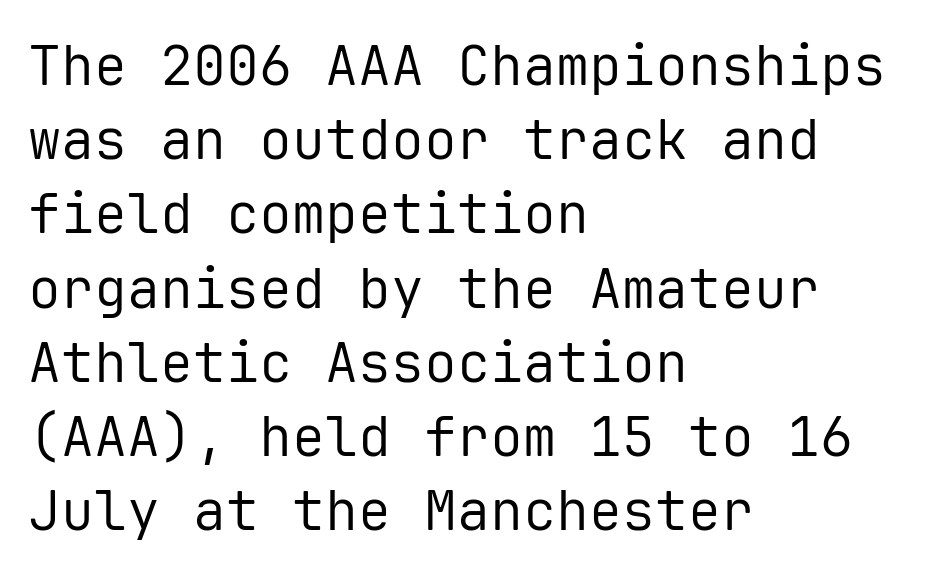
{"serif": "no", "italic": "no", "bold": "no", "weight": "regular", "width": "normal", "stroke_contrast": "low", "x_height": "medium", "monospaced": "yes", "underline": "no", "align": "left", "line_spacing": "normal", "line_spacing_ratio": 1.35, "letter_spacing": "normal", "letter_spacing_em": 0.0, "glyph_px": 55}
